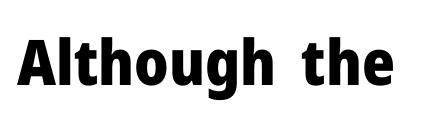
Q: Is the text bold? A: Yes.
Q: Is the text italic (slanted)? A: No, it is upright.
Q: Is the typeface a serif or a sans-serif typeface? A: Sans-serif.
Q: Is the text underlined? A: No.
Q: Is the spacing between letters normal or unusually wide? A: Normal.
Q: Width (condensed, normal, or wide)? A: Normal.
Q: Stroke contrast? A: Low.
Q: x-height? A: Medium.
Q: Monospaced? A: No.
